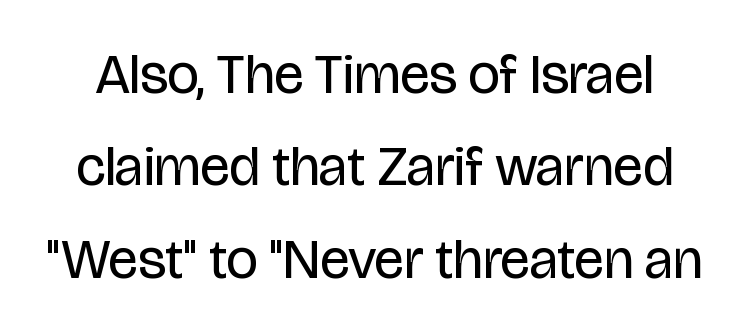
Spacing verdict: proportional, widths tailored to each character. The letterforms sit shoulder to shoulder at normal distance. Ordinary non-slanted type is in use. The typeface chosen for these lines omits serifs. Unbolded letterforms with no extra heft.
